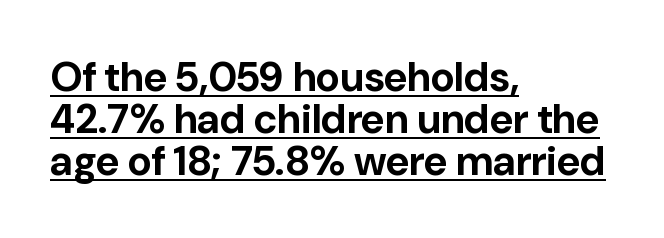
Q: Is the text bold? A: Yes.
Q: Is the text italic (slanted)? A: No, it is upright.
Q: Is the typeface a serif or a sans-serif typeface? A: Sans-serif.
Q: Is the text underlined? A: Yes.
Q: How is the paragraph aligned? A: Left-aligned.
Q: Is the spacing between letters normal or unusually wide? A: Normal.
Q: Is the spacing between lines tight, normal or loose? A: Tight.
Q: Width (condensed, normal, or wide)? A: Normal.
Q: Stroke contrast? A: Low.
Q: x-height? A: Medium.
Q: Monospaced? A: No.
